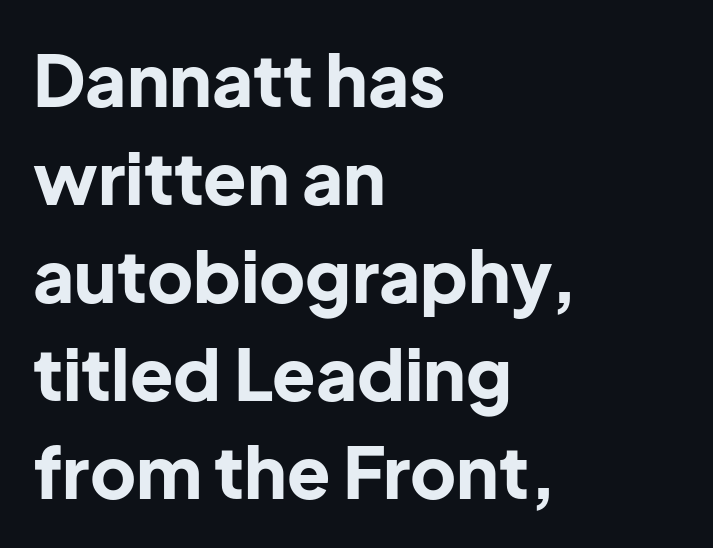
Q: Is the text bold? A: Yes.
Q: Is the text italic (slanted)? A: No, it is upright.
Q: Is the typeface a serif or a sans-serif typeface? A: Sans-serif.
Q: Is the text underlined? A: No.
Q: How is the paragraph aligned? A: Left-aligned.
Q: Is the spacing between letters normal or unusually wide? A: Normal.
Q: Is the spacing between lines tight, normal or loose? A: Normal.
Q: Width (condensed, normal, or wide)? A: Normal.
Q: Stroke contrast? A: Low.
Q: x-height? A: Medium.
Q: Monospaced? A: No.
